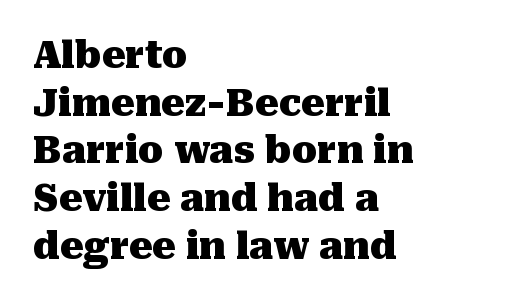
The rendering uses a moderate line-height, typical for paragraphs. Any mark beneath the type? The region is blank. Spacing between characters is what you'd get straight out of the box. The letters carry serifs — small finishing strokes at the ends of their stems. Upright lettering throughout. Heft: maximum for text — a bold.
